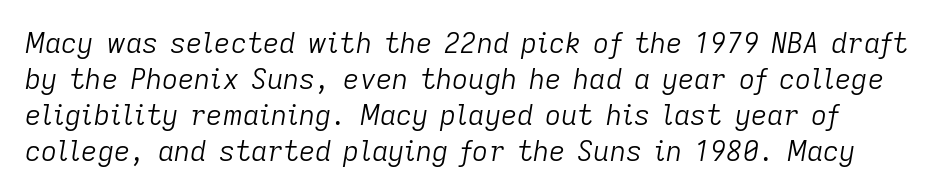
Q: Is the text bold? A: No.
Q: Is the text italic (slanted)? A: Yes, it leans right by about 9 degrees.
Q: Is the text underlined? A: No.
Q: Is the spacing between letters normal or unusually wide? A: Normal.
Q: Is the spacing between lines tight, normal or loose? A: Normal.
Q: Width (condensed, normal, or wide)? A: Normal.
Q: Stroke contrast? A: Low.
Q: x-height? A: Medium.
Q: Monospaced? A: No.
